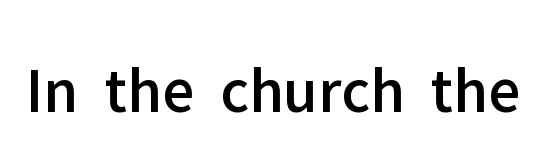
The image shows 65 px sans-serif type, upright; set normal letter spacing, not underlined; low stroke contrast and a medium x-height.
